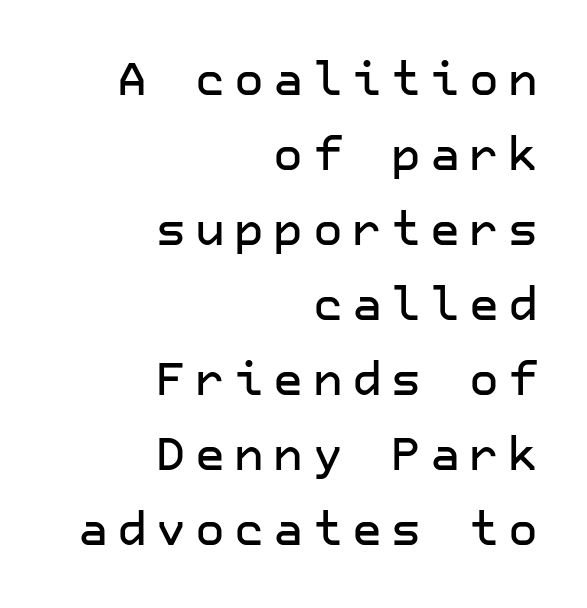
Tall strokes in this sample are plumb rather than angled. Typographically, this falls in the sans-serif category. The vertical gap from one line to the next is medium. Horizontal alignment here is rightward, an uncommon choice for prose. Glyph-to-glyph distance is far greater than everyday printed text. Type without underlining.
